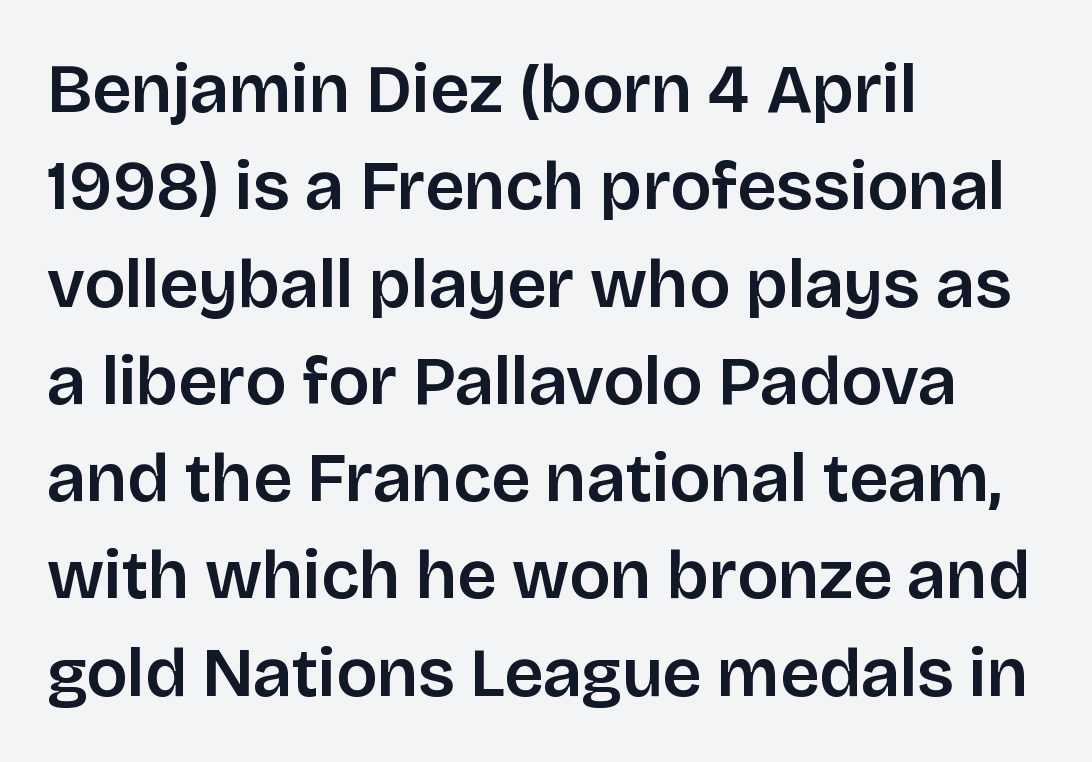
{"serif": "no", "italic": "no", "width": "normal", "stroke_contrast": "low", "x_height": "large", "monospaced": "no", "underline": "no", "align": "left", "line_spacing": "normal", "line_spacing_ratio": 1.41, "letter_spacing": "normal", "letter_spacing_em": 0.0, "glyph_px": 69}
